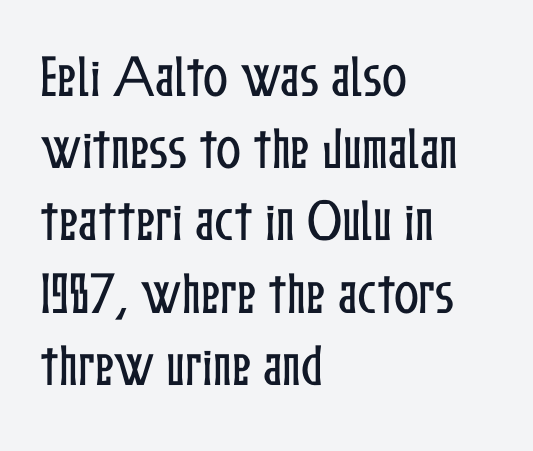
This sample keeps an unexceptional amount of space between lines. How are the letters spaced? Ordinarily, with no added tracking. The area under the type is left untouched. Every stem runs plumb, perpendicular to the baseline. The text block is weighted toward the left margin, trailing off unevenly rightward.
